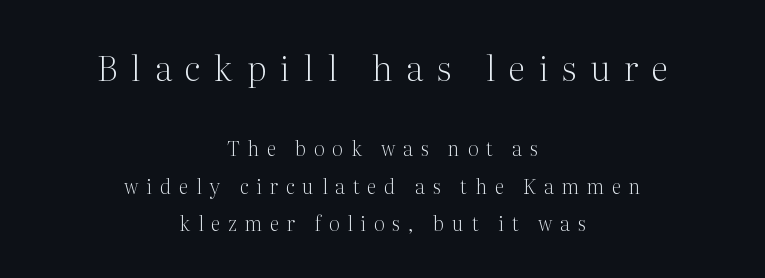
Visually the block forms a symmetrical silhouette, jagged on both flanks. The area under the type is left untouched. Think of a printed novel: that variable character pitch is what you see here. This sample uses an upright cut, with every glyph sitting square on the baseline.
